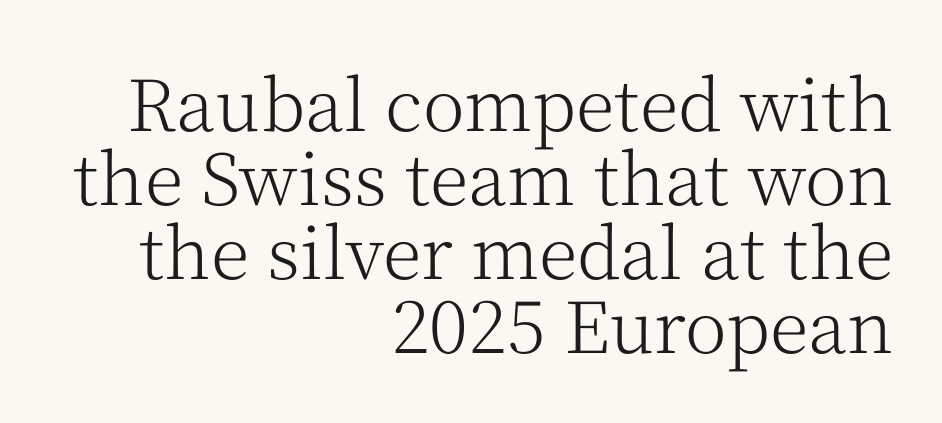
{"serif": "yes", "italic": "no", "bold": "no", "weight": "light", "width": "normal", "stroke_contrast": "medium", "x_height": "medium", "monospaced": "no", "underline": "no", "align": "right", "line_spacing": "tight", "line_spacing_ratio": 1.04, "letter_spacing": "normal", "letter_spacing_em": 0.0, "glyph_px": 71}
